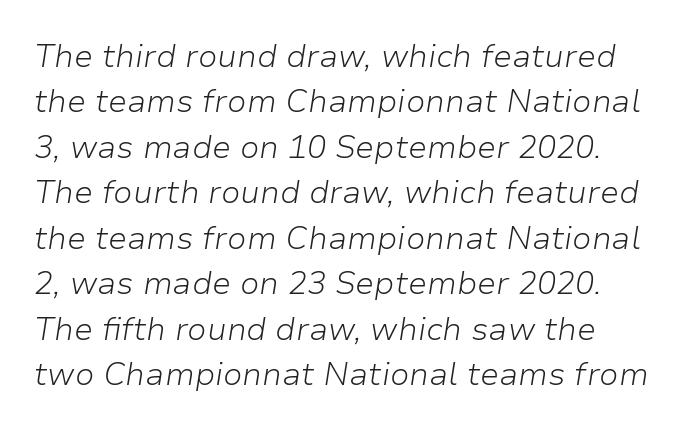
Q: Is the text bold? A: No.
Q: Is the text italic (slanted)? A: Yes, it leans right by about 9 degrees.
Q: Is the text underlined? A: No.
Q: How is the paragraph aligned? A: Left-aligned.
Q: Is the spacing between letters normal or unusually wide? A: Normal.
Q: Is the spacing between lines tight, normal or loose? A: Normal.
Q: Width (condensed, normal, or wide)? A: Normal.
Q: Stroke contrast? A: Low.
Q: x-height? A: Medium.
Q: Monospaced? A: No.
